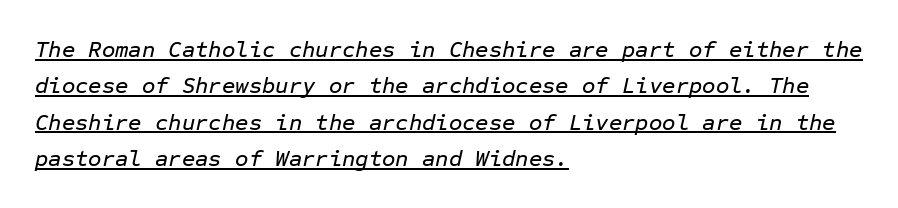
{"italic": "yes", "lean": "right", "slant_degrees": 12, "underline": "yes", "align": "left", "line_spacing": "normal", "line_spacing_ratio": 1.58, "letter_spacing": "normal", "letter_spacing_em": 0.0, "glyph_px": 23}
